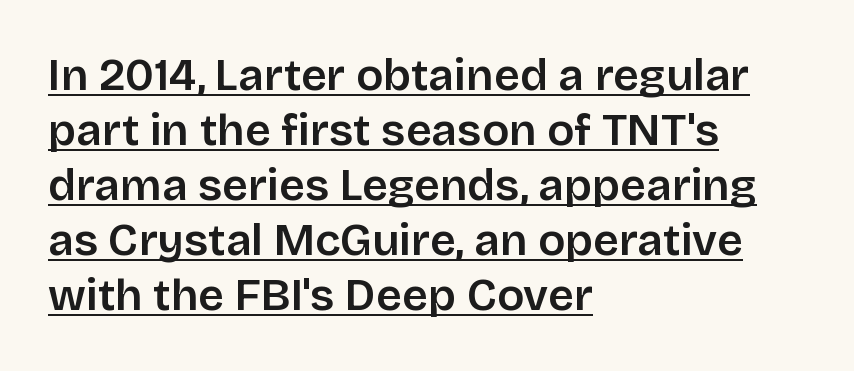
The image shows 45 px sans-serif type, upright; set left-aligned, line spacing 1.22x, normal letter spacing, underlined; low stroke contrast and a large x-height.
